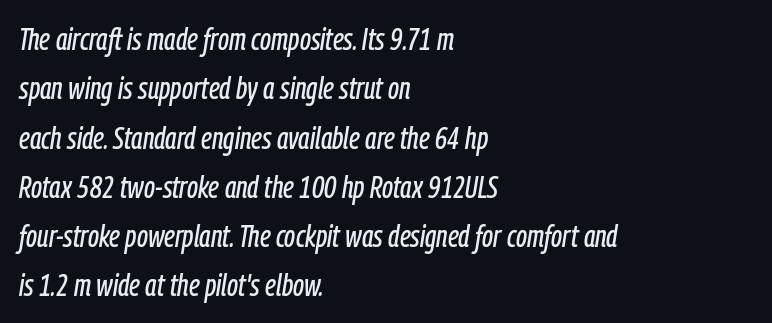
The image shows 31 px condensed type, italic (leaning right); set left-aligned, normal line spacing (1.59x), normal letter spacing, not underlined; low stroke contrast and a medium x-height.
